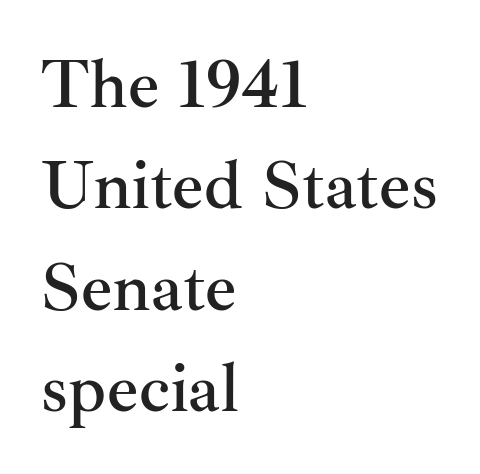
{"serif": "yes", "italic": "no", "width": "normal", "stroke_contrast": "medium", "x_height": "small", "monospaced": "no", "underline": "no", "align": "left", "line_spacing": "normal", "line_spacing_ratio": 1.47, "letter_spacing": "normal", "letter_spacing_em": 0.0, "glyph_px": 69}
